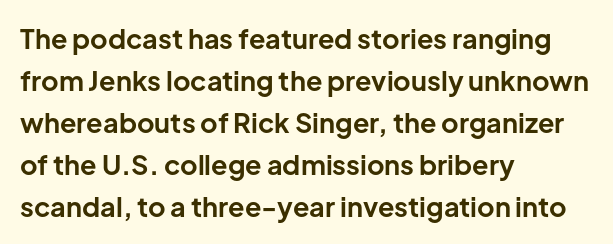
The image shows 27 px bold type, upright; set left-aligned, normal line spacing (1.56x), normal letter spacing, not underlined.
